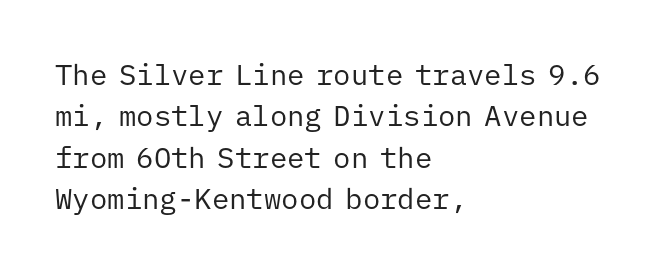
The image shows 29 px regular-weight sans-serif type, upright, monospaced; set left-aligned, normal line spacing (1.43x), normal letter spacing, not underlined; low stroke contrast and a medium x-height.
